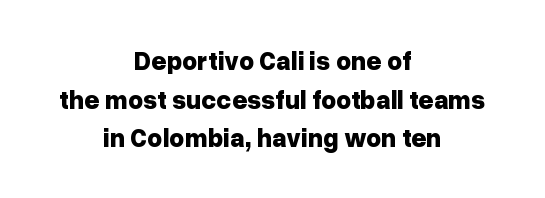
The image shows 26 px bold type, upright; set centered, normal line spacing (1.49x), normal letter spacing, not underlined.
